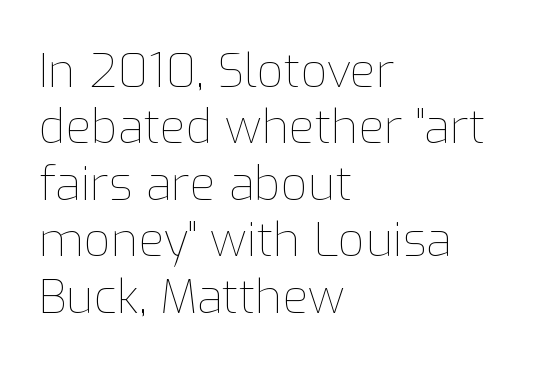
The image shows 47 px thin type, upright; set left-aligned, line spacing 1.2x, normal letter spacing, not underlined; low stroke contrast and a medium x-height.
